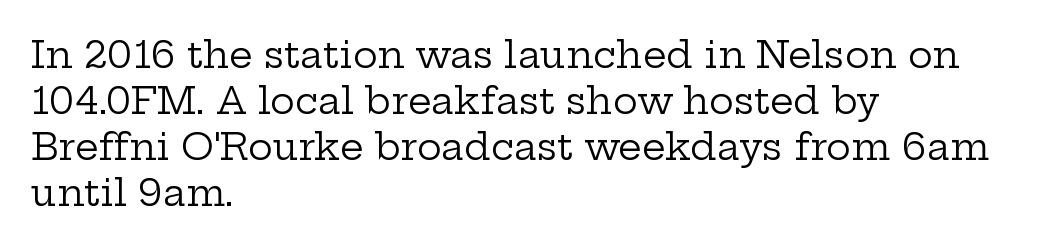
Nobody drew a line under any word here. The line texture is even and compact thanks to regular tracking. Is the block centered? No — it sits flush against the left margin. Each letter keeps its own natural width here, so spacing adapts to shape.
